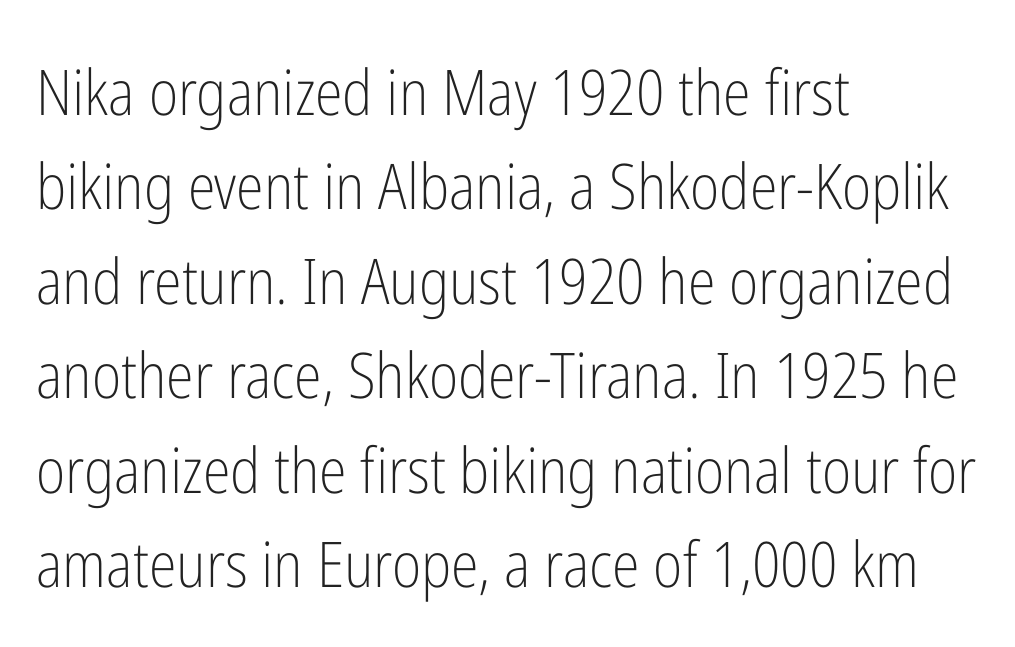
Q: Is the text bold? A: No.
Q: Is the text italic (slanted)? A: No, it is upright.
Q: Is the typeface a serif or a sans-serif typeface? A: Sans-serif.
Q: Is the text underlined? A: No.
Q: How is the paragraph aligned? A: Left-aligned.
Q: Is the spacing between letters normal or unusually wide? A: Normal.
Q: Is the spacing between lines tight, normal or loose? A: Normal.
Q: Width (condensed, normal, or wide)? A: Condensed.
Q: Stroke contrast? A: Low.
Q: x-height? A: Medium.
Q: Monospaced? A: No.
